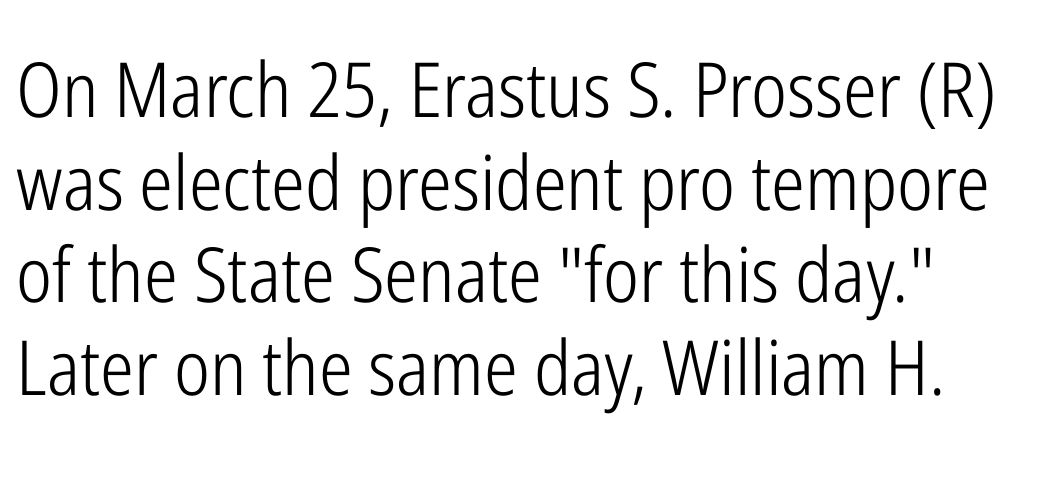
The image shows 76 px light, condensed sans-serif type, upright; set line spacing 1.22x, normal letter spacing, not underlined; low stroke contrast and a medium x-height.
